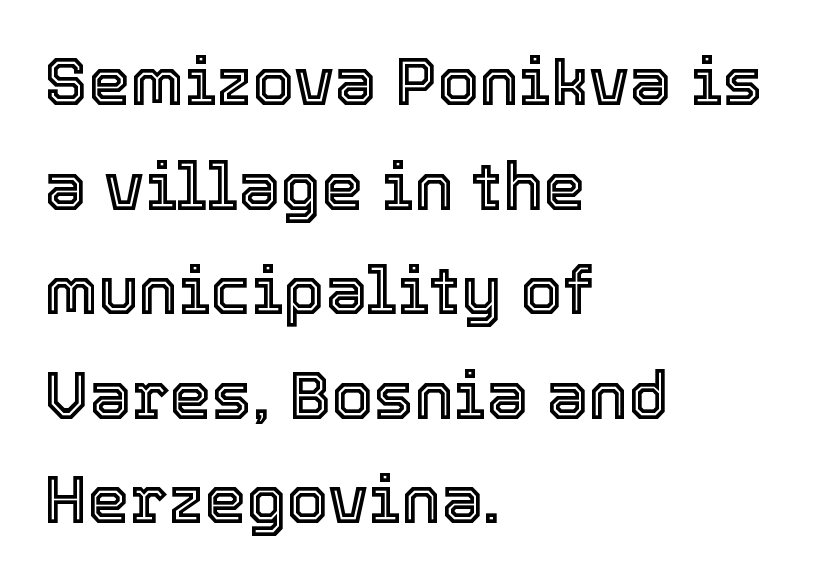
{"italic": "no", "width": "normal", "x_height": "medium", "monospaced": "no", "underline": "no", "align": "left", "line_spacing": "normal", "line_spacing_ratio": 1.56, "letter_spacing": "normal", "letter_spacing_em": 0.0, "glyph_px": 67}
